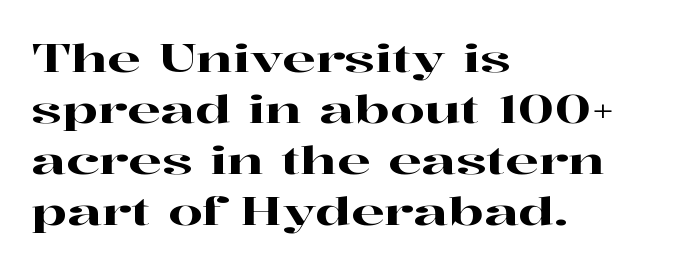
{"serif": "yes", "italic": "no", "width": "wide", "stroke_contrast": "high", "x_height": "medium", "monospaced": "no", "underline": "no", "align": "left", "line_spacing": "normal", "line_spacing_ratio": 1.31, "letter_spacing": "normal", "letter_spacing_em": 0.0, "glyph_px": 39}
